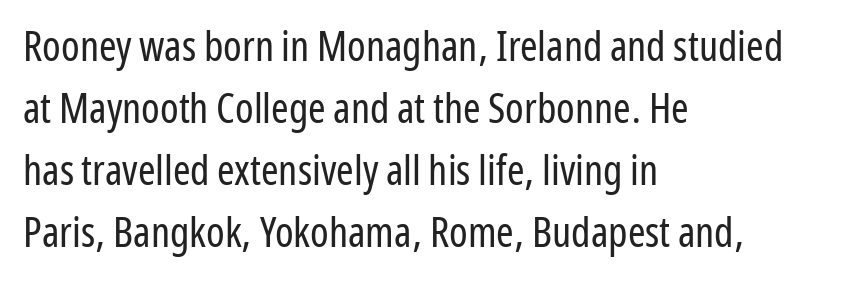
The text was rendered using a sans face with plain stroke endings. Nothing heavy about these letters — not bold at all. Posture: straight, roman, zero tilt. The passage shown is typed in a proportional face where columns would drift.
